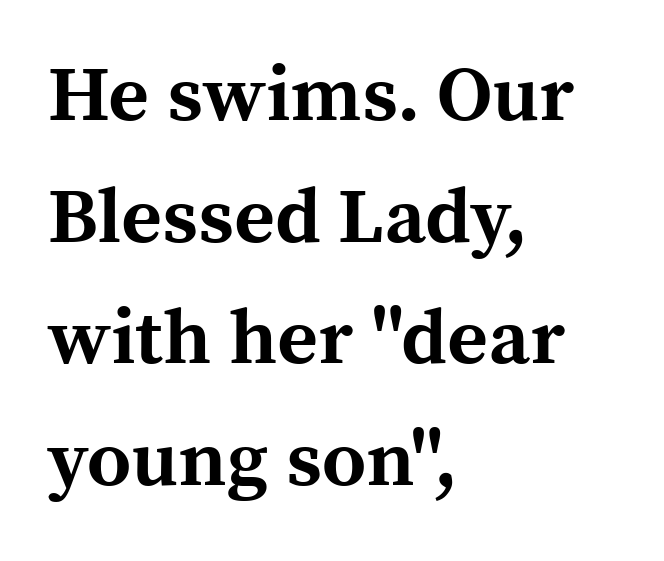
{"serif": "yes", "italic": "no", "bold": "yes", "weight": "bold", "width": "normal", "x_height": "medium", "monospaced": "no", "underline": "no", "align": "left", "line_spacing": "normal", "line_spacing_ratio": 1.56, "letter_spacing": "normal", "letter_spacing_em": 0.0, "glyph_px": 78}
